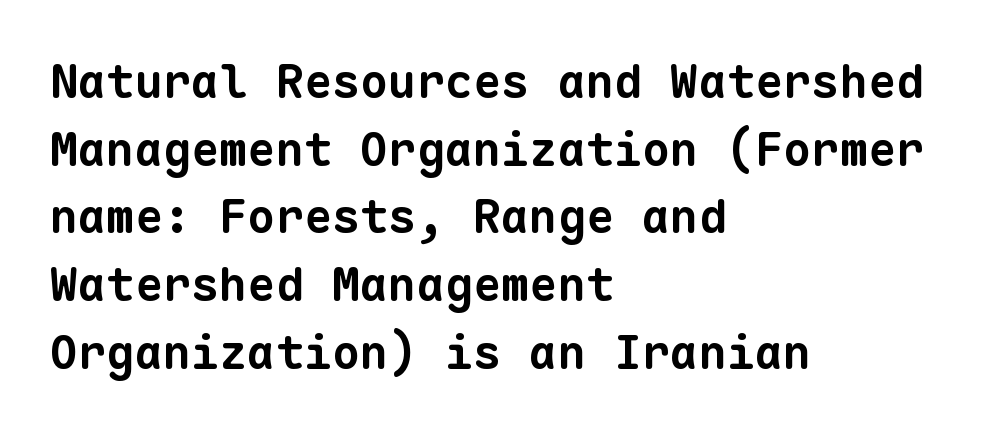
On the weight axis this lands at bold, roughly 700. Check the space under the baseline: it is left empty. Letterform terminals end flat and unadorned throughout the passage. You could count columns in this text — the font is strictly monospaced. The tracking reads as untouched default to a designer's eye. This sample keeps an unexceptional amount of space between lines.
